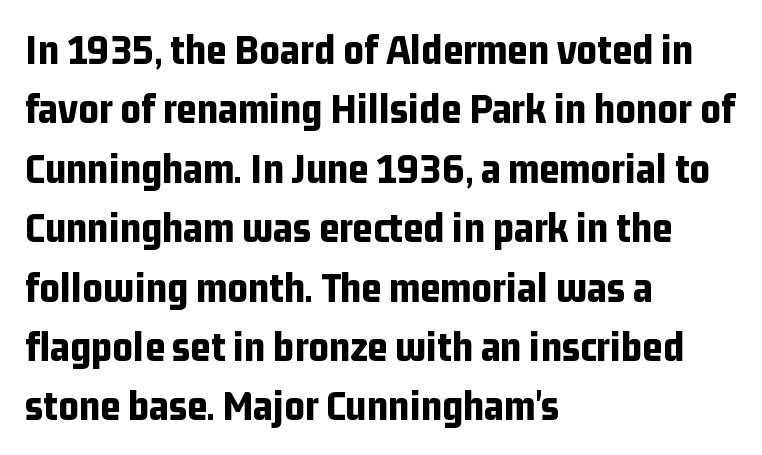
{"serif": "no", "italic": "no", "bold": "yes", "weight": "bold", "width": "condensed", "stroke_contrast": "low", "x_height": "medium", "monospaced": "no", "underline": "no", "align": "left", "line_spacing": "normal", "line_spacing_ratio": 1.35, "letter_spacing": "normal", "letter_spacing_em": 0.0, "glyph_px": 44}
